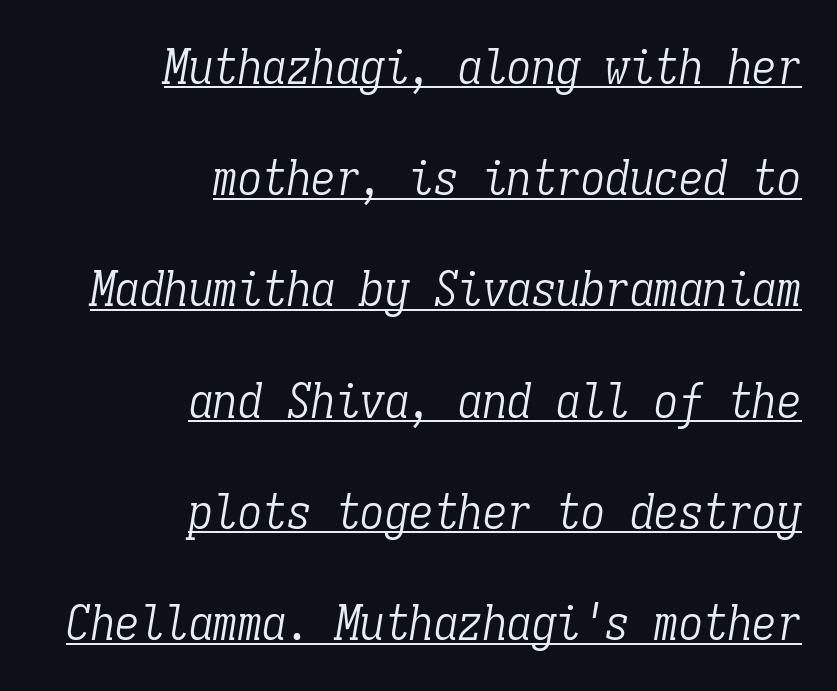
{"serif": "yes", "italic": "yes", "lean": "right", "slant_degrees": 9, "bold": "no", "weight": "light", "width": "condensed", "stroke_contrast": "low", "x_height": "medium", "monospaced": "yes", "underline": "yes", "align": "right", "line_spacing": "loose", "line_spacing_ratio": 2.27, "letter_spacing": "normal", "letter_spacing_em": 0.0, "glyph_px": 49}
